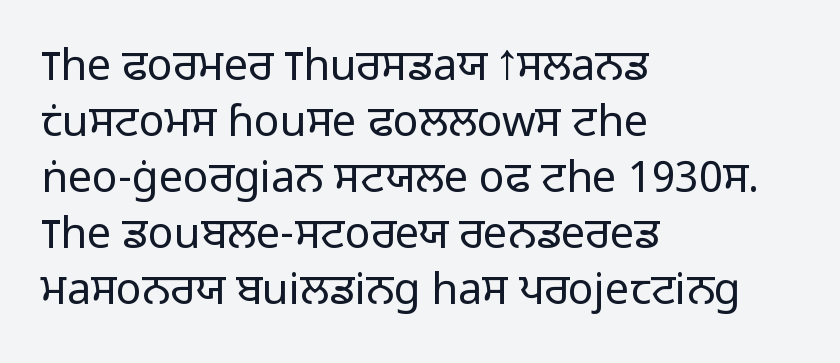
Typeset ragged right — the left edge is the straight one. Classification — sans serif. Weight: regular or lighter. No extra tracking has been applied to these lines.
